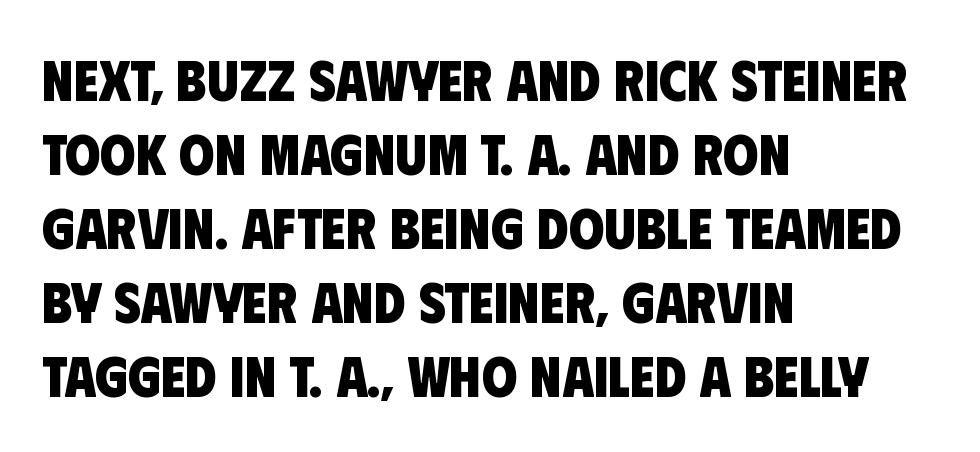
Each letter keeps its own natural width here, so spacing adapts to shape. Notice how descenders clear the ascenders below comfortably — that's standard leading. Classification — sans serif. Emphasis by weight is at full strength: bold.
